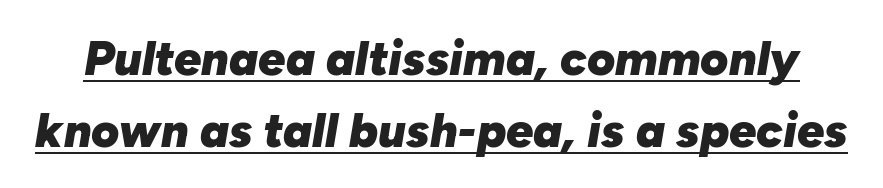
{"italic": "yes", "lean": "right", "slant_degrees": 10, "bold": "yes", "weight": "heavy", "width": "normal", "stroke_contrast": "low", "x_height": "medium", "monospaced": "no", "underline": "yes", "line_spacing": "normal", "line_spacing_ratio": 1.49, "letter_spacing": "normal", "letter_spacing_em": 0.0, "glyph_px": 48}
